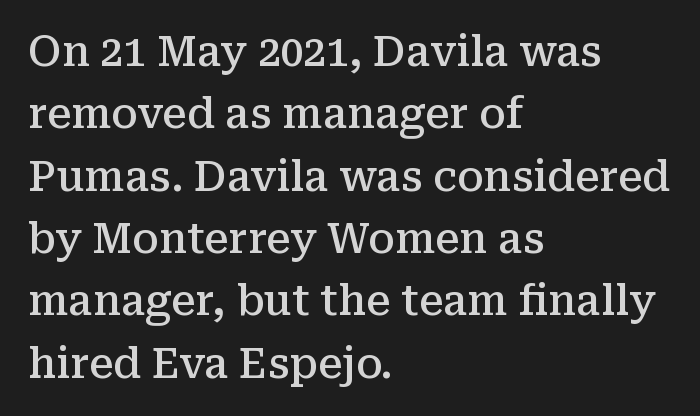
{"serif": "yes", "italic": "no", "bold": "semi", "weight": "semibold", "width": "normal", "stroke_contrast": "medium", "x_height": "medium", "monospaced": "no", "underline": "no", "align": "left", "line_spacing": "normal", "line_spacing_ratio": 1.52, "letter_spacing": "normal", "letter_spacing_em": 0.0, "glyph_px": 41}
